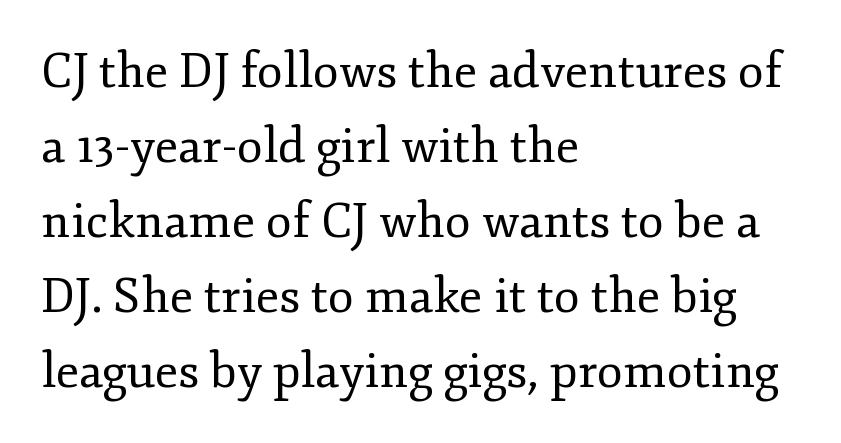
The image shows 48 px regular-weight serif type, upright; set left-aligned, normal line spacing (1.56x), normal letter spacing, not underlined; low stroke contrast and a small x-height.
